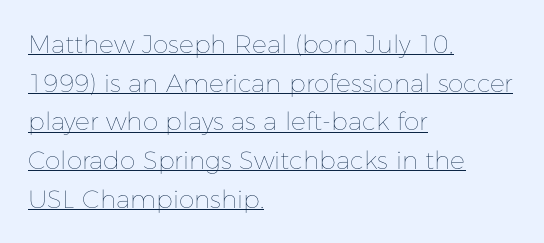
Q: Is the text bold? A: No.
Q: Is the text italic (slanted)? A: No, it is upright.
Q: Is the text underlined? A: Yes.
Q: How is the paragraph aligned? A: Left-aligned.
Q: Is the spacing between letters normal or unusually wide? A: Normal.
Q: Is the spacing between lines tight, normal or loose? A: Normal.
